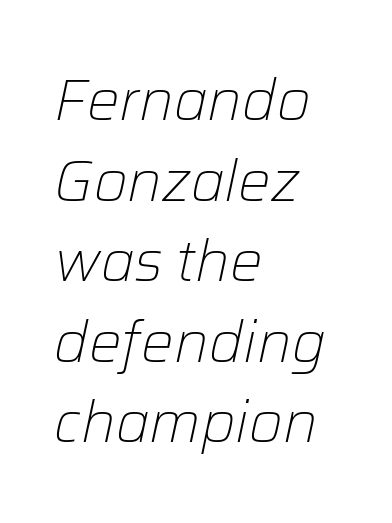
The image shows 58 px light type, italic (leaning right); set left-aligned, normal line spacing (1.39x), normal letter spacing, not underlined; low stroke contrast and a medium x-height.
